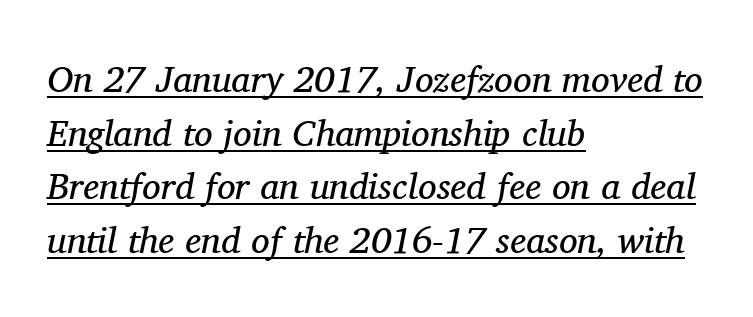
{"serif": "yes", "italic": "yes", "lean": "right", "slant_degrees": 11, "bold": "no", "weight": "regular", "width": "normal", "stroke_contrast": "medium", "x_height": "medium", "monospaced": "no", "underline": "yes", "align": "left", "line_spacing": "normal", "line_spacing_ratio": 1.45, "letter_spacing": "normal", "letter_spacing_em": 0.0, "glyph_px": 37}
